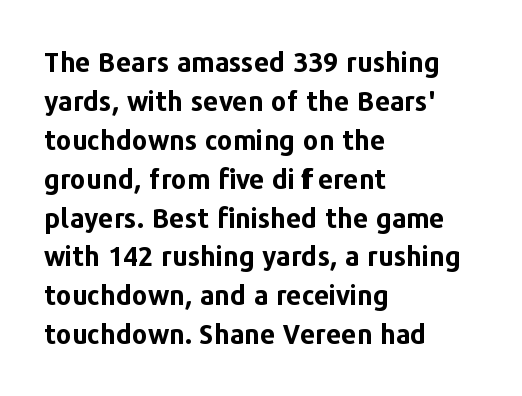
The image shows 27 px bold type, upright; set left-aligned, normal line spacing (1.44x), normal letter spacing, not underlined.
